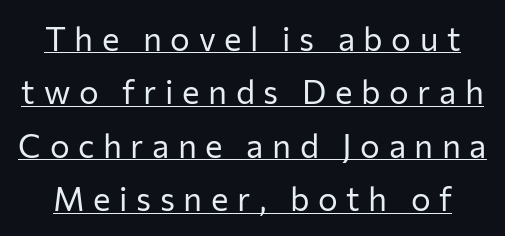
Q: Is the text bold? A: No.
Q: Is the text italic (slanted)? A: No, it is upright.
Q: Is the typeface a serif or a sans-serif typeface? A: Sans-serif.
Q: Is the text underlined? A: Yes.
Q: Is the spacing between letters normal or unusually wide? A: Unusually wide.
Q: Is the spacing between lines tight, normal or loose? A: Normal.
Q: Width (condensed, normal, or wide)? A: Normal.
Q: Stroke contrast? A: Low.
Q: x-height? A: Medium.
Q: Monospaced? A: No.
